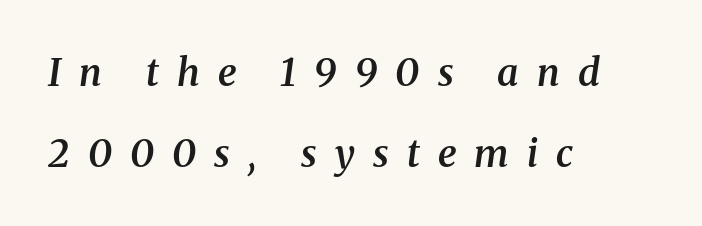
{"serif": "yes", "italic": "yes", "lean": "right", "slant_degrees": 8, "bold": "semi", "weight": "semibold", "width": "normal", "stroke_contrast": "medium", "x_height": "medium", "monospaced": "no", "underline": "no", "align": "left", "line_spacing": "loose", "line_spacing_ratio": 2.12, "letter_spacing": "wide", "letter_spacing_em": 0.48, "glyph_px": 38}
